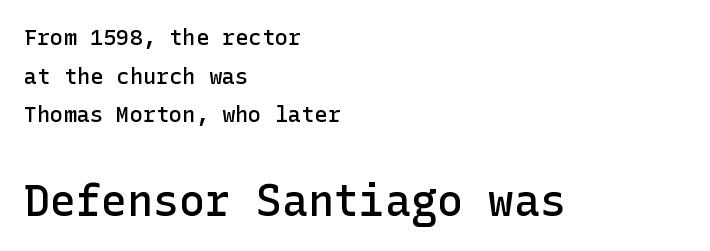
{"serif": "no", "italic": "no", "bold": "semi", "weight": "semibold", "width": "normal", "stroke_contrast": "low", "x_height": "medium", "underline": "no", "align": "left", "line_spacing_ratio": 1.76, "letter_spacing": "normal", "letter_spacing_em": 0.0, "larger_block": "second", "size_ratio": 1.95, "glyph_px": 43}
